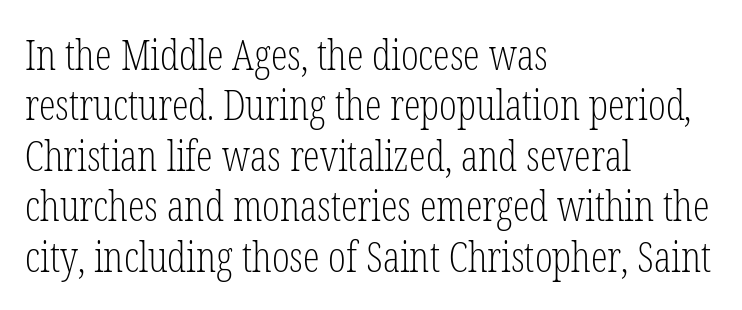
These lines are set flush left with a ragged right edge. Bold? No — there's no thickening of the strokes. You can tell it's not italic because the verticals are truly vertical. Each letter keeps its own natural width here, so spacing adapts to shape. You can tell from the footed stems that serif type was used. The area under the type is left untouched.
